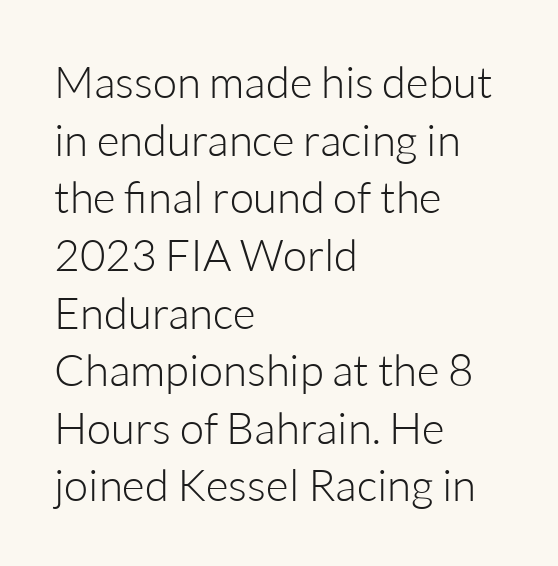
The image shows 44 px light sans-serif type, upright; set left-aligned, normal line spacing (1.31x), normal letter spacing, not underlined; low stroke contrast and a medium x-height.
